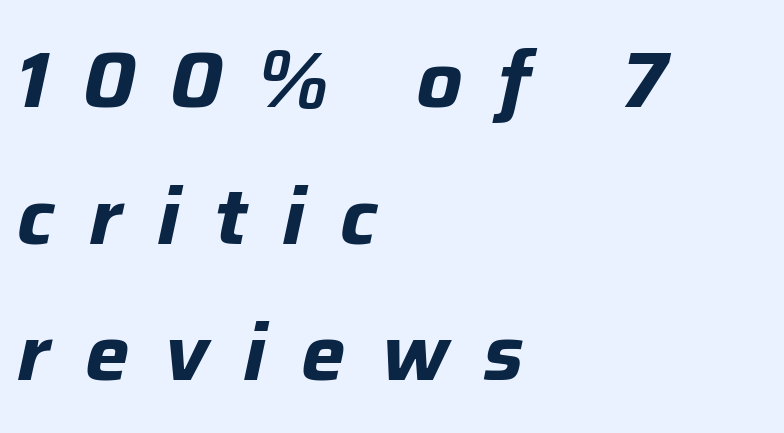
The image shows 79 px bold type, italic (leaning right); set left-aligned, line spacing 1.73x, unusually wide letter spacing (+0.44 em), not underlined; low stroke contrast and a medium x-height.
